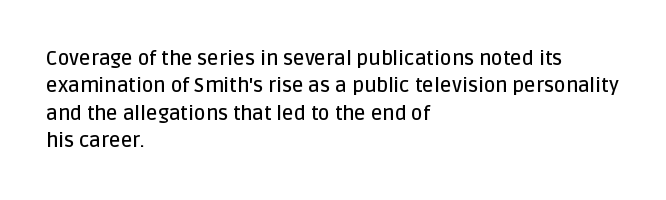
{"italic": "no", "bold": "semi", "underline": "no", "align": "left", "line_spacing": "normal", "line_spacing_ratio": 1.37, "letter_spacing": "normal", "letter_spacing_em": 0.0, "glyph_px": 20}
